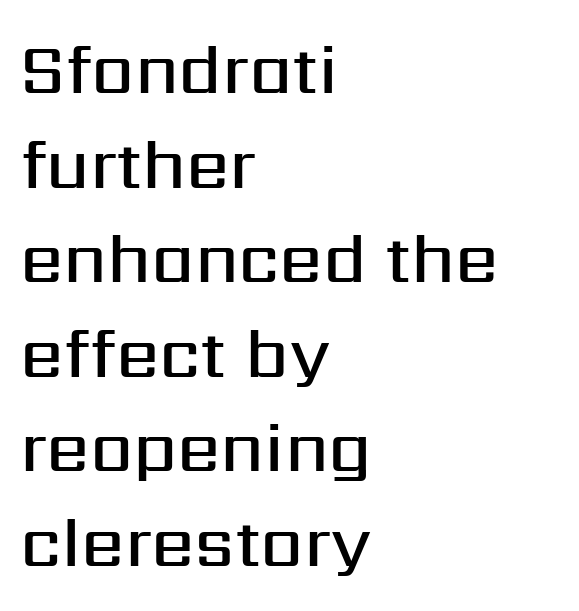
The image shows 69 px semibold sans-serif type, upright; set left-aligned, normal line spacing (1.37x), normal letter spacing, not underlined; medium stroke contrast and a medium x-height.
